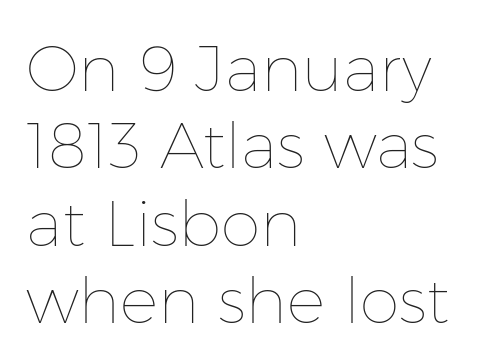
The image shows 64 px thin type, upright; set left-aligned, line spacing 1.21x, normal letter spacing, not underlined; low stroke contrast and a medium x-height.
